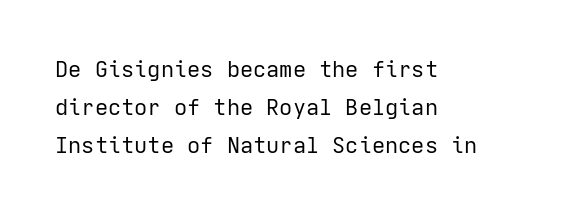
The area under the type is left untouched. Short note: letters normally spaced. Every row of glyphs begins at an identical x-position on the left. Rendered with straight, roman letterforms.
